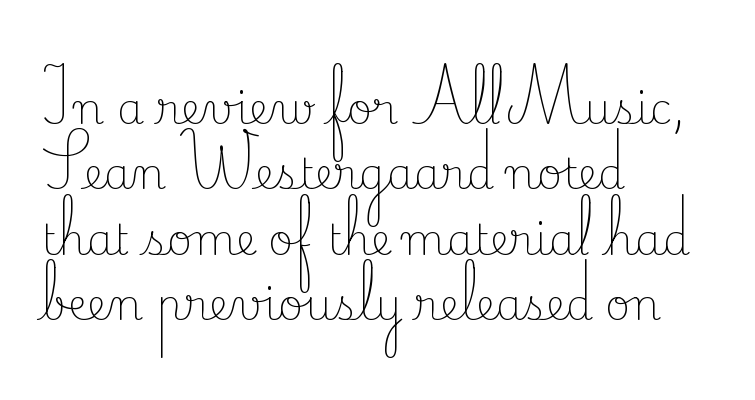
The image shows 43 px light serif type, upright; set left-aligned, normal line spacing (1.52x), normal letter spacing, not underlined; low stroke contrast and a small x-height.
